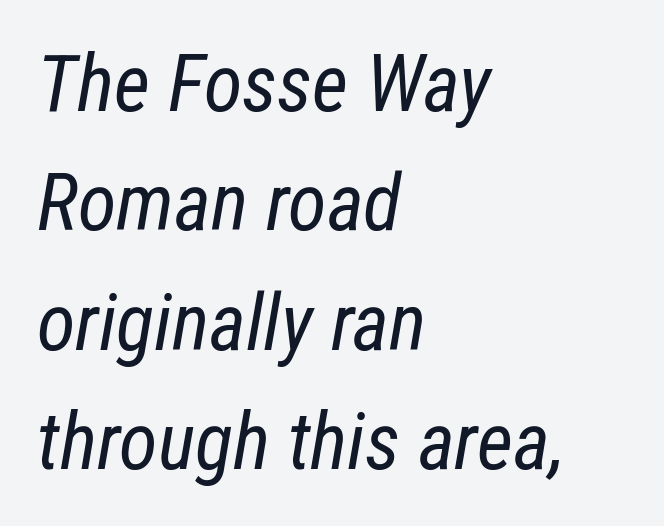
Q: Is the text bold? A: No.
Q: Is the text italic (slanted)? A: Yes, it leans right by about 12 degrees.
Q: Is the text underlined? A: No.
Q: How is the paragraph aligned? A: Left-aligned.
Q: Is the spacing between letters normal or unusually wide? A: Normal.
Q: Is the spacing between lines tight, normal or loose? A: Normal.
Q: Width (condensed, normal, or wide)? A: Condensed.
Q: Stroke contrast? A: Low.
Q: x-height? A: Medium.
Q: Monospaced? A: No.
